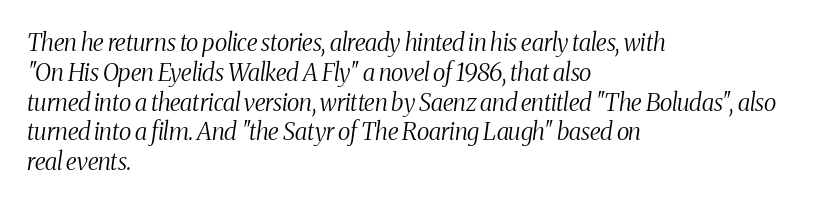
Q: Is the text bold? A: No.
Q: Is the text italic (slanted)? A: Yes, it leans right by about 8 degrees.
Q: Is the text underlined? A: No.
Q: How is the paragraph aligned? A: Left-aligned.
Q: Is the spacing between letters normal or unusually wide? A: Normal.
